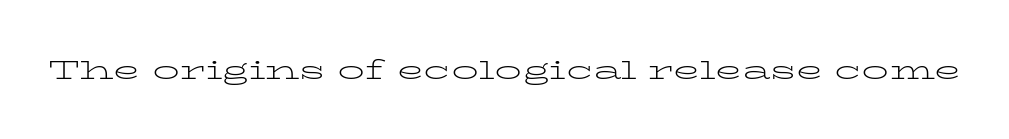
Has an underline been added? It has not. The type is set solid horizontally, with unmodified tracking. The characters are drawn with everyday or finer stroke widths. Every character sits straight up, as roman type does.
